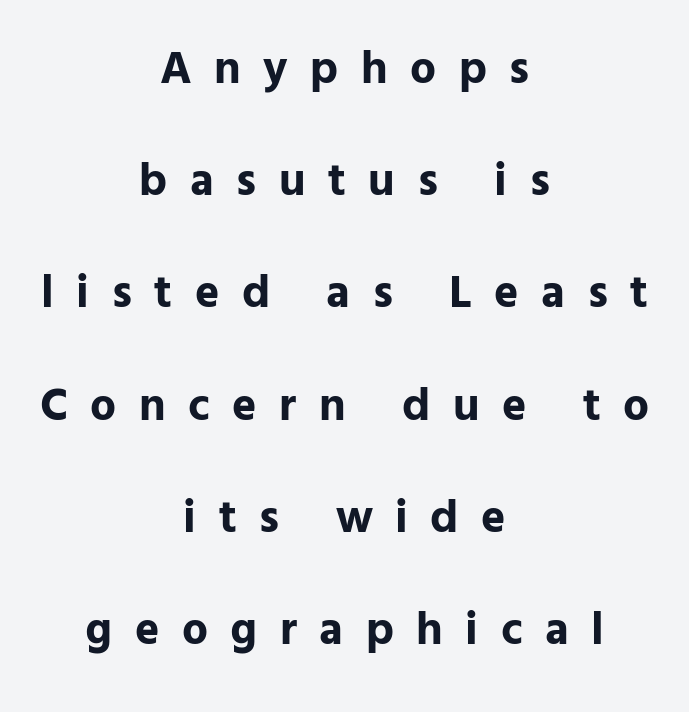
Baseline-to-baseline distance is far greater than the letter height. I'd call this a sans setting — the letters go barefoot. Visually the block forms a symmetrical silhouette, jagged on both flanks. Rule under the text: the space is simply empty. The letters are spread apart with noticeably loose tracking. Heavy, bold letterforms.
